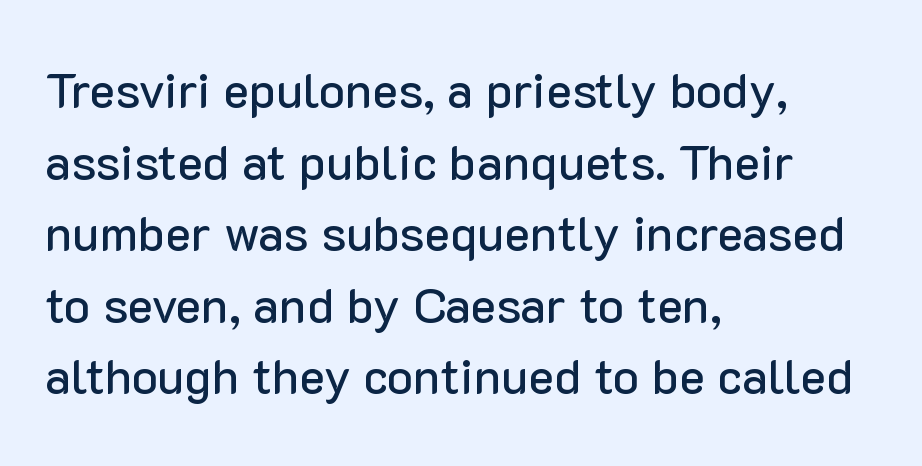
{"serif": "no", "italic": "no", "width": "normal", "stroke_contrast": "low", "x_height": "medium", "monospaced": "no", "underline": "no", "align": "left", "line_spacing": "normal", "line_spacing_ratio": 1.46, "letter_spacing": "normal", "letter_spacing_em": 0.0, "glyph_px": 49}
